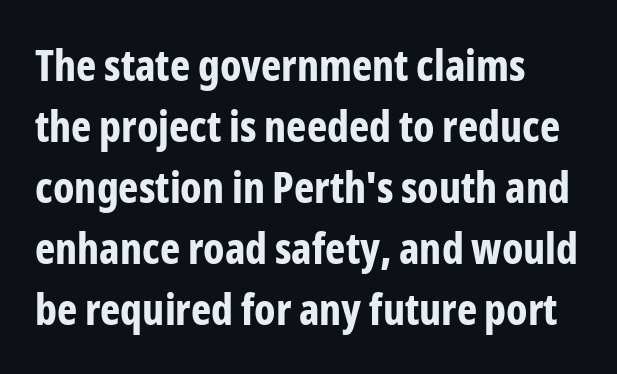
{"serif": "no", "italic": "no", "bold": "yes", "weight": "bold", "width": "condensed", "stroke_contrast": "low", "x_height": "medium", "monospaced": "no", "underline": "no", "align": "left", "line_spacing": "normal", "line_spacing_ratio": 1.42, "letter_spacing": "normal", "letter_spacing_em": 0.0, "glyph_px": 43}
